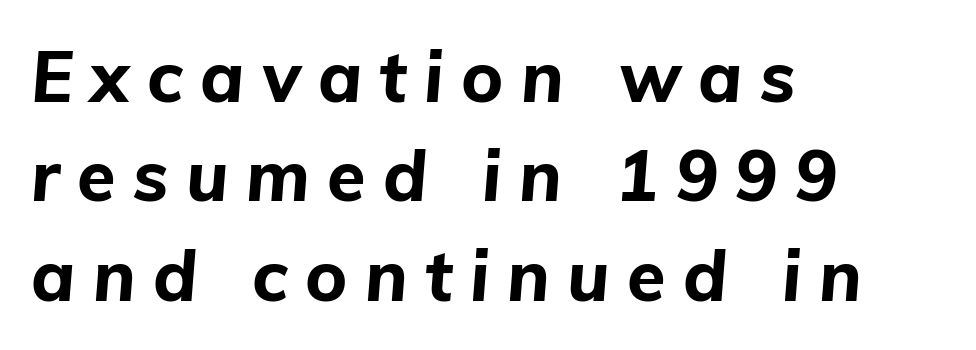
The image shows 70 px bold type, italic (leaning right); set left-aligned, normal line spacing (1.42x), unusually wide letter spacing (+0.25 em), not underlined; low stroke contrast and a medium x-height.
